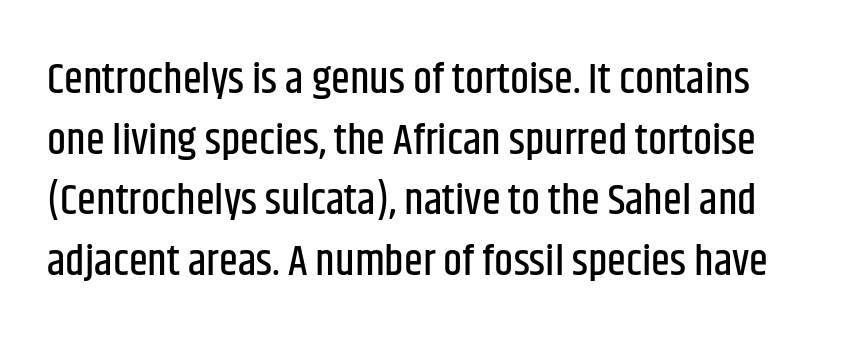
Type style note: lacks serifs. A typesetter would call this proportional, since set widths differ per character. Descenders hang freely into open space. You can tell it's not italic because the verticals are truly vertical.
